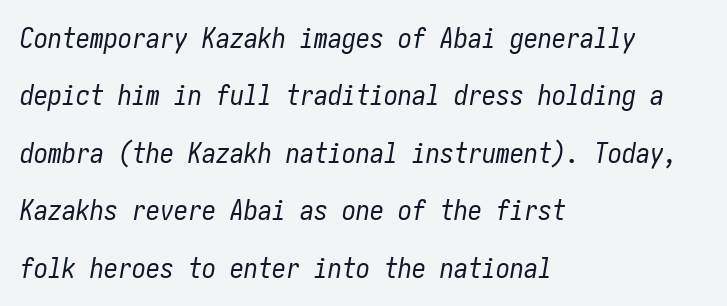
Each line starts at the same left margin while the right side varies. Loosely led — the rows are spread out. Plain, unruled lines of type. A quiet, ordinary-to-light weight characterises the typeface. The specimen reads as italic at a glance.
